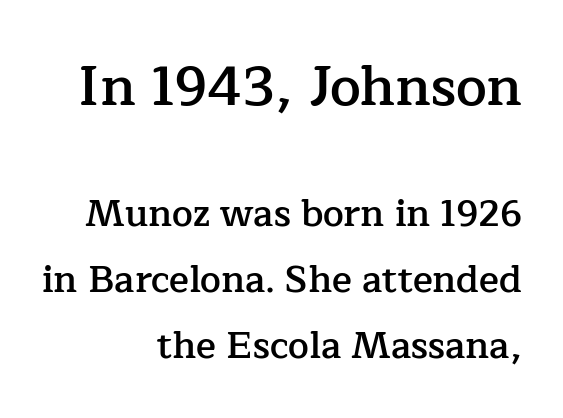
Q: Is the text bold? A: Semi-bold.
Q: Is the text italic (slanted)? A: No, it is upright.
Q: Is the typeface a serif or a sans-serif typeface? A: Serif.
Q: Is the text underlined? A: No.
Q: How is the paragraph aligned? A: Right-aligned.
Q: Is the spacing between letters normal or unusually wide? A: Normal.
Q: Which block of text is set in a larger size, the first (top) or the second (bottom)? A: The first (top) one.
Q: Width (condensed, normal, or wide)? A: Normal.
Q: Stroke contrast? A: Low.
Q: x-height? A: Medium.
Q: Monospaced? A: No.
